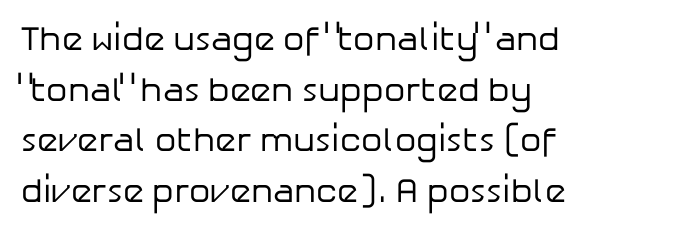
The image shows 34 px regular-weight sans-serif type, upright; set left-aligned, normal line spacing (1.49x), normal letter spacing, not underlined; low stroke contrast and a medium x-height.
